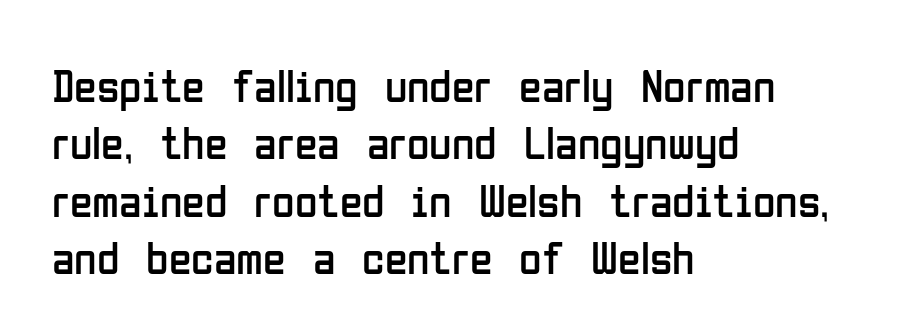
Q: Is the text bold? A: No.
Q: Is the text italic (slanted)? A: No, it is upright.
Q: Is the typeface a serif or a sans-serif typeface? A: Sans-serif.
Q: Is the text underlined? A: No.
Q: How is the paragraph aligned? A: Left-aligned.
Q: Is the spacing between letters normal or unusually wide? A: Normal.
Q: Is the spacing between lines tight, normal or loose? A: Normal.
Q: Width (condensed, normal, or wide)? A: Condensed.
Q: Stroke contrast? A: Low.
Q: x-height? A: Medium.
Q: Monospaced? A: No.
